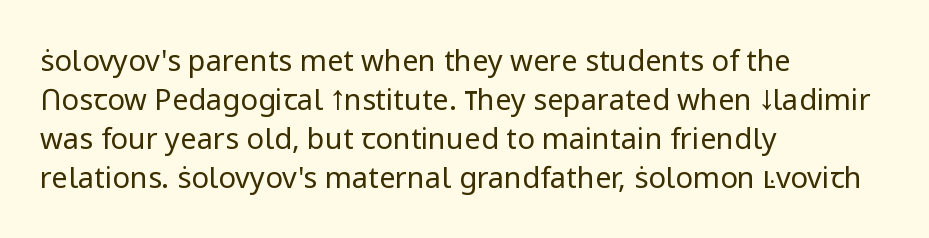
Q: Is the text bold? A: No.
Q: Is the text italic (slanted)? A: No, it is upright.
Q: Is the typeface a serif or a sans-serif typeface? A: Sans-serif.
Q: Is the text underlined? A: No.
Q: How is the paragraph aligned? A: Left-aligned.
Q: Is the spacing between letters normal or unusually wide? A: Normal.
Q: Is the spacing between lines tight, normal or loose? A: Normal.
Q: Width (condensed, normal, or wide)? A: Normal.
Q: Stroke contrast? A: Low.
Q: x-height? A: Medium.
Q: Monospaced? A: No.
